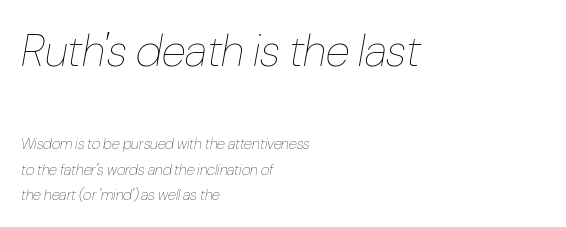
The image shows 45 px thin, condensed type, italic (leaning right); set left-aligned, line spacing 1.71x, normal letter spacing, not underlined; the first (top) block is 3.0x larger; low stroke contrast and a medium x-height.
